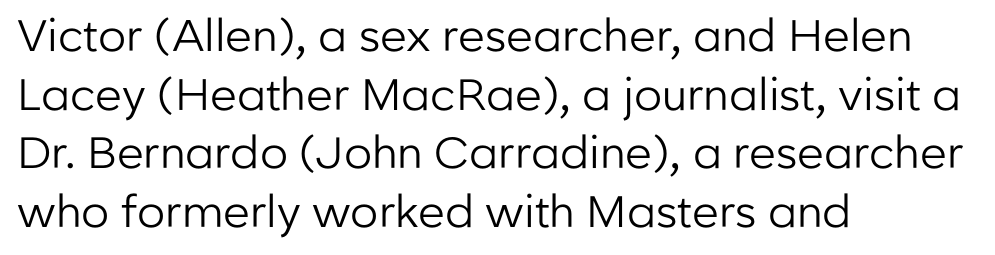
The image shows 44 px regular-weight sans-serif type, upright; set left-aligned, normal line spacing (1.33x), normal letter spacing, not underlined; low stroke contrast and a medium x-height.
